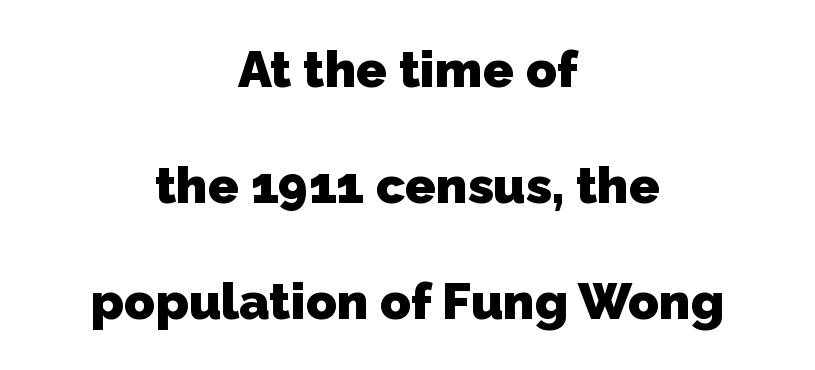
The image shows 51 px heavy sans-serif type; set centered, loose line spacing (2.27x), normal letter spacing, not underlined; low stroke contrast and a medium x-height.
